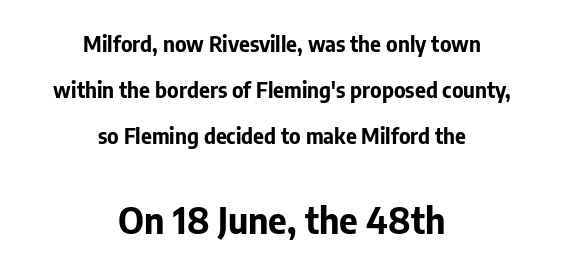
The image shows 36 px bold sans-serif type, upright; set centered, loose line spacing (2.18x), normal letter spacing, not underlined; the second (bottom) block is 1.71x larger; low stroke contrast and a medium x-height.
